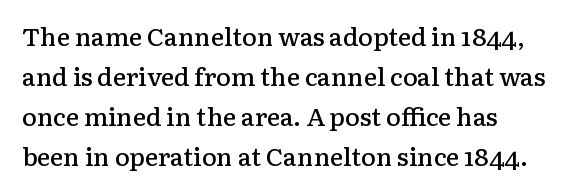
The image shows 25 px text type, upright; set left-aligned, normal line spacing (1.6x), normal letter spacing, not underlined.
